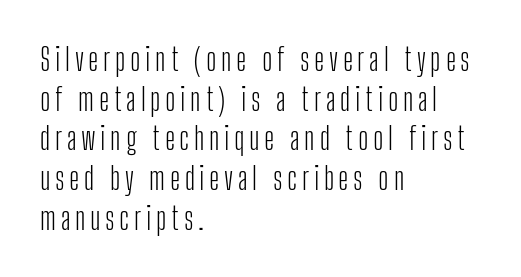
Q: Is the text bold? A: No.
Q: Is the text italic (slanted)? A: No, it is upright.
Q: Is the typeface a serif or a sans-serif typeface? A: Sans-serif.
Q: Is the text underlined? A: No.
Q: How is the paragraph aligned? A: Left-aligned.
Q: Is the spacing between lines tight, normal or loose? A: Normal.
Q: Width (condensed, normal, or wide)? A: Condensed.
Q: Stroke contrast? A: Low.
Q: x-height? A: Medium.
Q: Monospaced? A: No.
